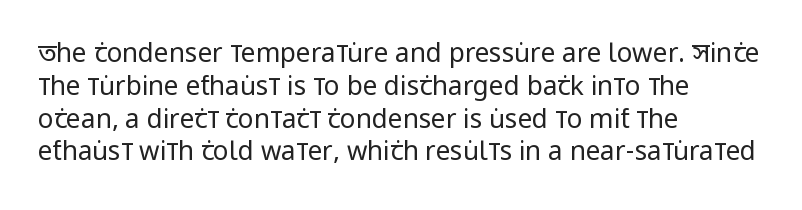
The image shows 26 px text type, upright; set left-aligned, normal line spacing (1.26x), normal letter spacing, not underlined.
